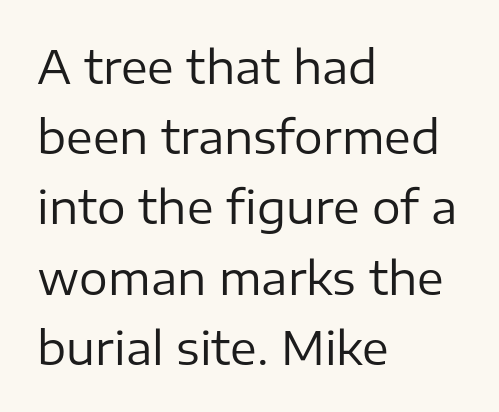
{"serif": "no", "italic": "no", "bold": "no", "weight": "regular", "width": "normal", "stroke_contrast": "low", "x_height": "medium", "monospaced": "no", "underline": "no", "align": "left", "line_spacing": "normal", "line_spacing_ratio": 1.56, "letter_spacing": "normal", "letter_spacing_em": 0.0, "glyph_px": 45}
